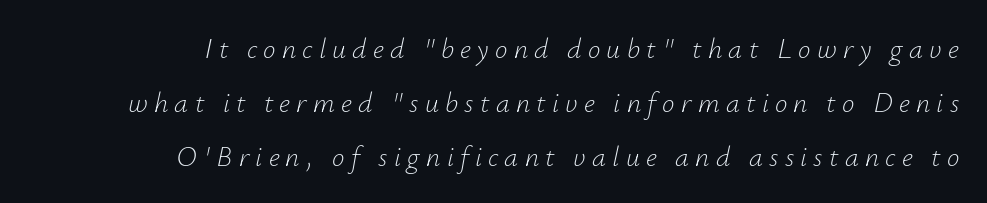
{"italic": "yes", "lean": "right", "slant_degrees": 12, "bold": "no", "weight": "light", "width": "normal", "stroke_contrast": "low", "x_height": "small", "monospaced": "no", "underline": "no", "align": "right", "line_spacing": "loose", "line_spacing_ratio": 1.92, "letter_spacing": "wide", "letter_spacing_em": 0.22, "glyph_px": 28}
